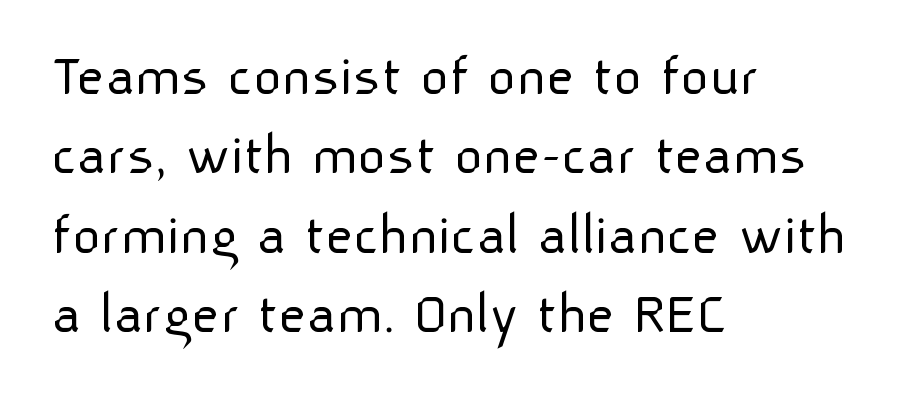
The axis of the letterforms is exactly vertical. Underline: absent. To sum up the face: it is a sans, with no serifs. Horizontally, the lines are justified to the leading edge only. Looks like regular typesetting: each glyph gets only the width it needs. Line spacing here is normal.
